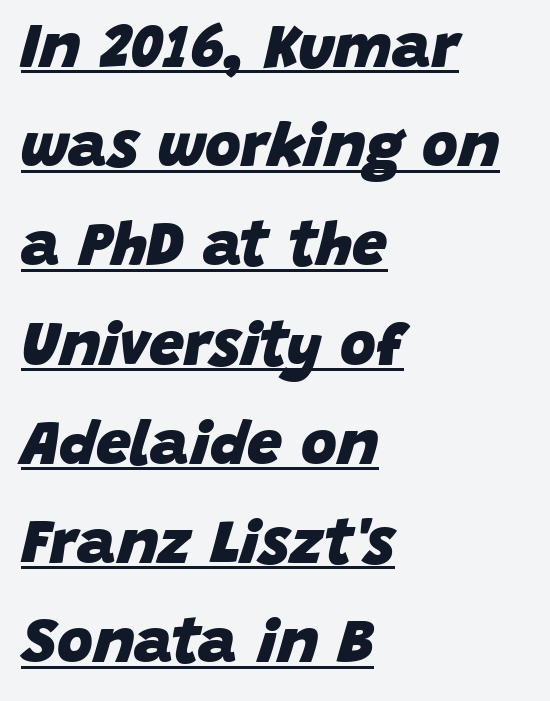
{"italic": "yes", "lean": "right", "slant_degrees": 15, "bold": "yes", "weight": "heavy", "width": "normal", "stroke_contrast": "low", "x_height": "large", "monospaced": "no", "underline": "yes", "align": "left", "line_spacing": "normal", "line_spacing_ratio": 1.6, "letter_spacing": "normal", "letter_spacing_em": 0.0, "glyph_px": 62}
